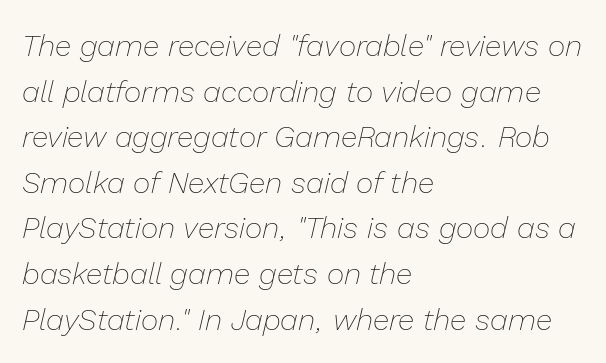
This is oblique type, the kind used for emphasis or titles. Weight: regular or lighter. The face used here is proportionally spaced, like ordinary book or web type. Tracking here is standard; glyphs follow each other at the usual distance. The specimen omits any rule beneath the text block's lines.
